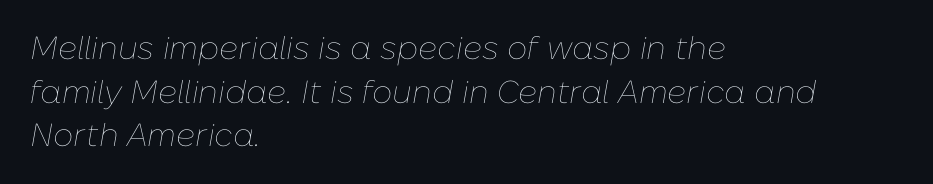
Q: Is the text bold? A: No.
Q: Is the text italic (slanted)? A: Yes, it leans right by about 10 degrees.
Q: Is the text underlined? A: No.
Q: How is the paragraph aligned? A: Left-aligned.
Q: Is the spacing between letters normal or unusually wide? A: Normal.
Q: Is the spacing between lines tight, normal or loose? A: Normal.
Q: Width (condensed, normal, or wide)? A: Normal.
Q: Stroke contrast? A: Low.
Q: x-height? A: Medium.
Q: Monospaced? A: No.
